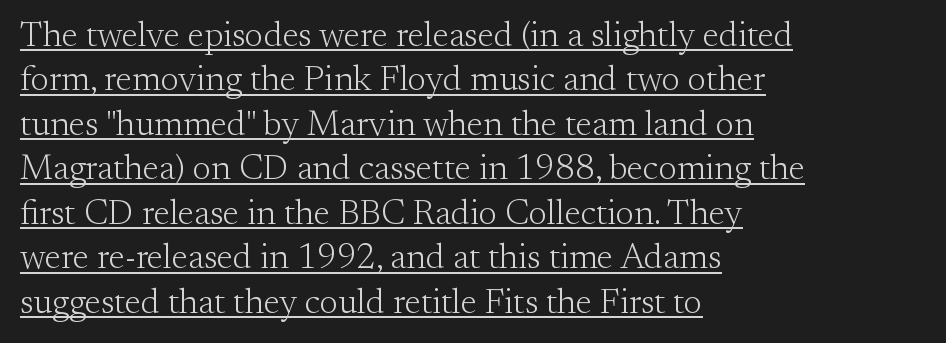
Yep, those are serifs on the letters. The lettering holds an erect, upright posture throughout. Letter spacing: default. In CSS terms this would be text-align: left. Letters have the restrained weight of plain body copy at most. The space between consecutive lines is moderate.
